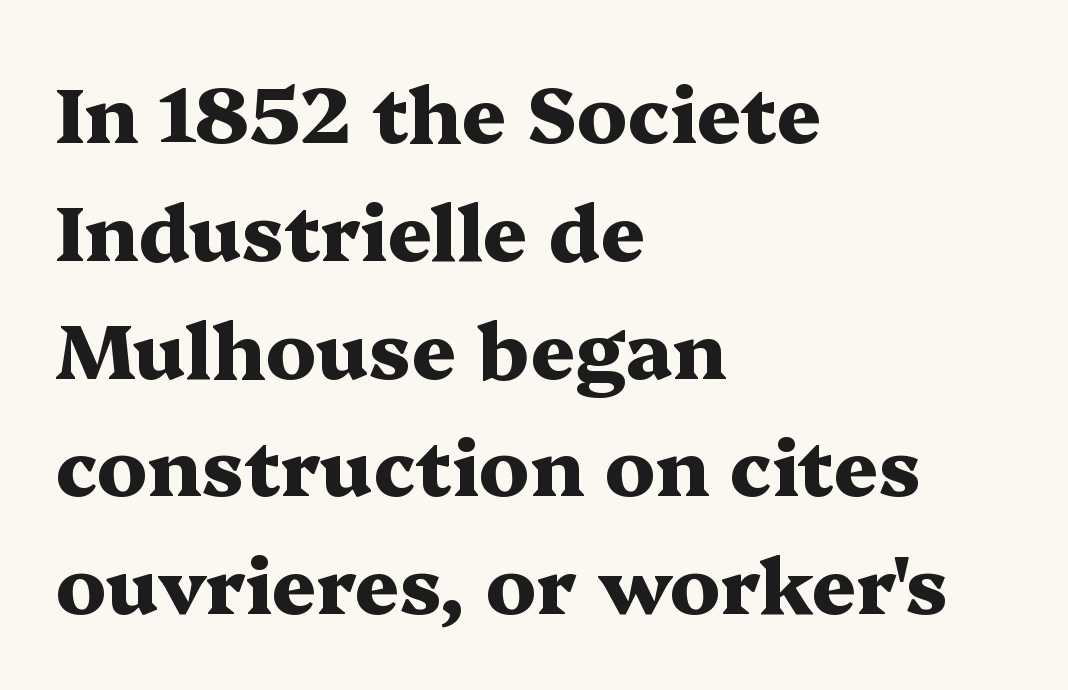
Q: Is the text bold? A: Yes.
Q: Is the text italic (slanted)? A: No, it is upright.
Q: Is the typeface a serif or a sans-serif typeface? A: Serif.
Q: Is the text underlined? A: No.
Q: How is the paragraph aligned? A: Left-aligned.
Q: Is the spacing between letters normal or unusually wide? A: Normal.
Q: Is the spacing between lines tight, normal or loose? A: Normal.
Q: Width (condensed, normal, or wide)? A: Wide.
Q: Stroke contrast? A: Medium.
Q: x-height? A: Medium.
Q: Monospaced? A: No.
